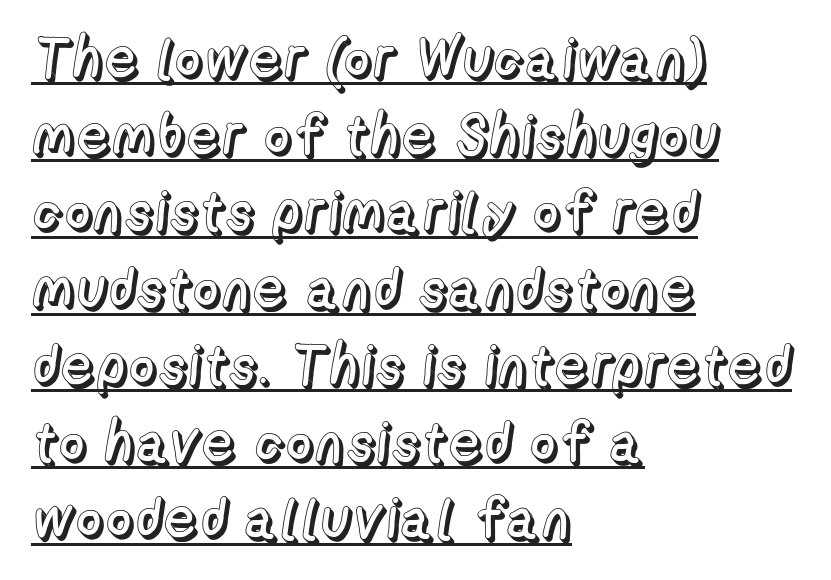
{"width": "normal", "x_height": "medium", "monospaced": "no", "underline": "yes", "align": "left", "line_spacing": "normal", "line_spacing_ratio": 1.37, "letter_spacing": "normal", "letter_spacing_em": 0.0, "glyph_px": 56}
